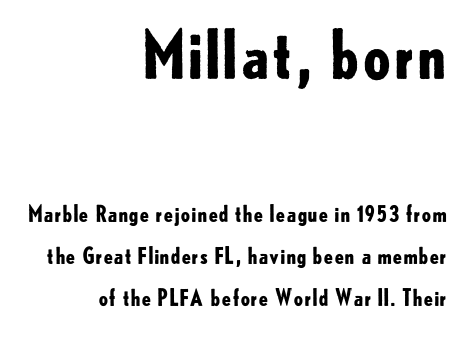
The image shows 65 px bold sans-serif type, upright; set right-aligned, loose line spacing (1.91x), normal letter spacing, not underlined; the first (top) block is 2.95x larger; low stroke contrast and a small x-height.
